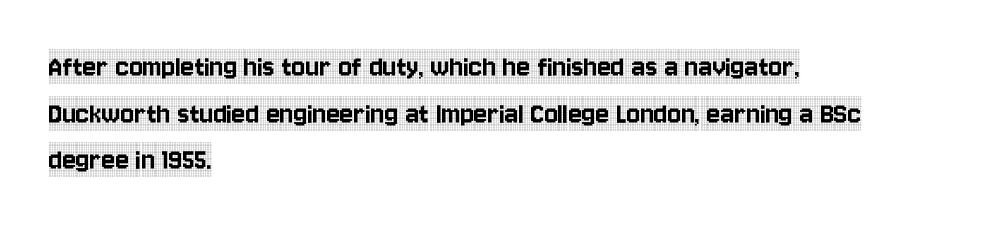
Q: Is the text italic (slanted)? A: No, it is upright.
Q: Is the typeface a serif or a sans-serif typeface? A: Serif.
Q: Is the text underlined? A: No.
Q: How is the paragraph aligned? A: Left-aligned.
Q: Is the spacing between letters normal or unusually wide? A: Normal.
Q: Is the spacing between lines tight, normal or loose? A: Normal.
Q: Width (condensed, normal, or wide)? A: Condensed.
Q: x-height? A: Large.
Q: Monospaced? A: No.
